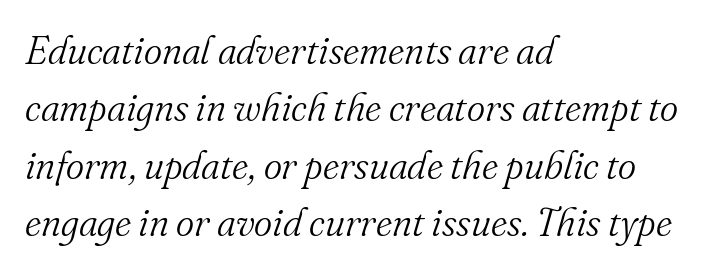
{"serif": "yes", "italic": "yes", "lean": "right", "slant_degrees": 16, "bold": "no", "weight": "light", "width": "normal", "stroke_contrast": "medium", "x_height": "small", "monospaced": "no", "underline": "no", "align": "left", "line_spacing": "normal", "line_spacing_ratio": 1.47, "letter_spacing": "normal", "letter_spacing_em": 0.0, "glyph_px": 39}
